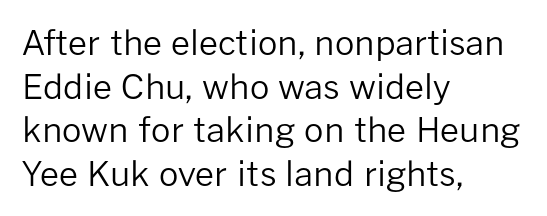
The image shows 34 px regular-weight sans-serif type, upright; set left-aligned, normal line spacing (1.28x), normal letter spacing, not underlined; low stroke contrast and a medium x-height.
